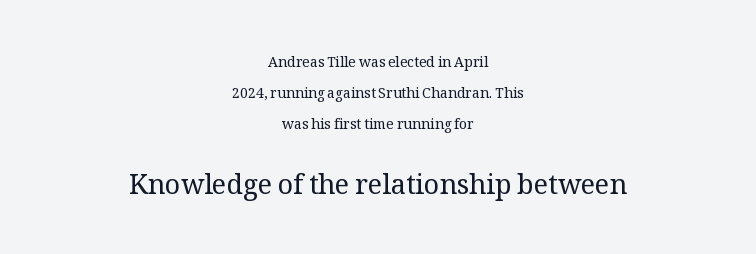
{"italic": "no", "bold": "no", "underline": "no", "align": "center", "line_spacing": "loose", "line_spacing_ratio": 2.2, "letter_spacing": "normal", "letter_spacing_em": 0.0, "larger_block": "second", "size_ratio": 1.93, "glyph_px": 27}
